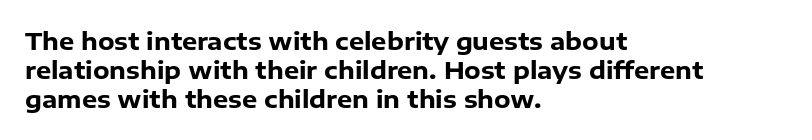
Q: Is the text bold? A: Yes.
Q: Is the text italic (slanted)? A: No, it is upright.
Q: Is the text underlined? A: No.
Q: How is the paragraph aligned? A: Left-aligned.
Q: Is the spacing between letters normal or unusually wide? A: Normal.
